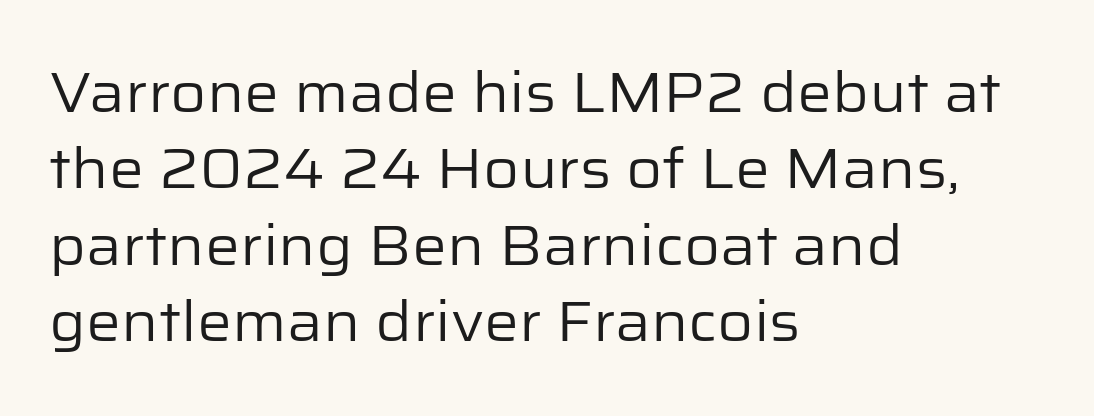
Q: Is the text bold? A: No.
Q: Is the text italic (slanted)? A: No, it is upright.
Q: Is the typeface a serif or a sans-serif typeface? A: Sans-serif.
Q: Is the text underlined? A: No.
Q: How is the paragraph aligned? A: Left-aligned.
Q: Is the spacing between letters normal or unusually wide? A: Normal.
Q: Is the spacing between lines tight, normal or loose? A: Normal.
Q: Width (condensed, normal, or wide)? A: Normal.
Q: Stroke contrast? A: Low.
Q: x-height? A: Medium.
Q: Monospaced? A: No.
